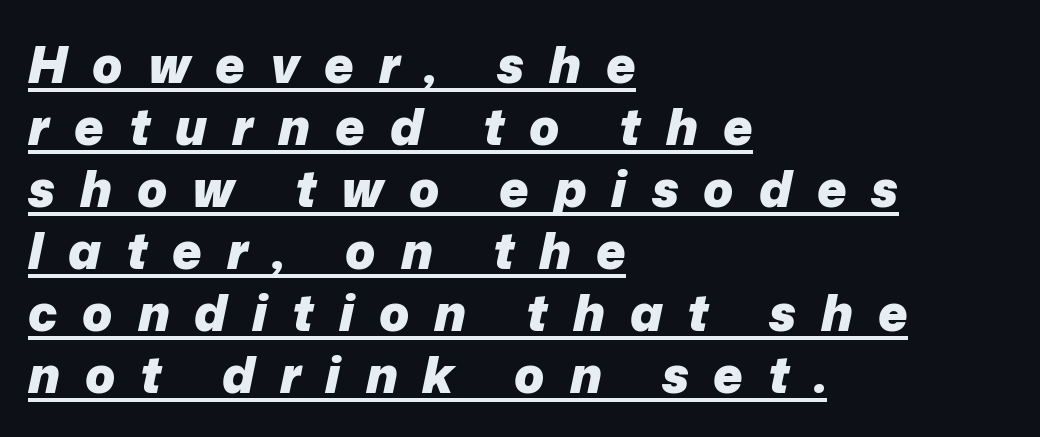
The image shows 50 px heavy type, italic (leaning right); set left-aligned, line spacing 1.24x, unusually wide letter spacing (+0.5 em), underlined; low stroke contrast and a medium x-height.
